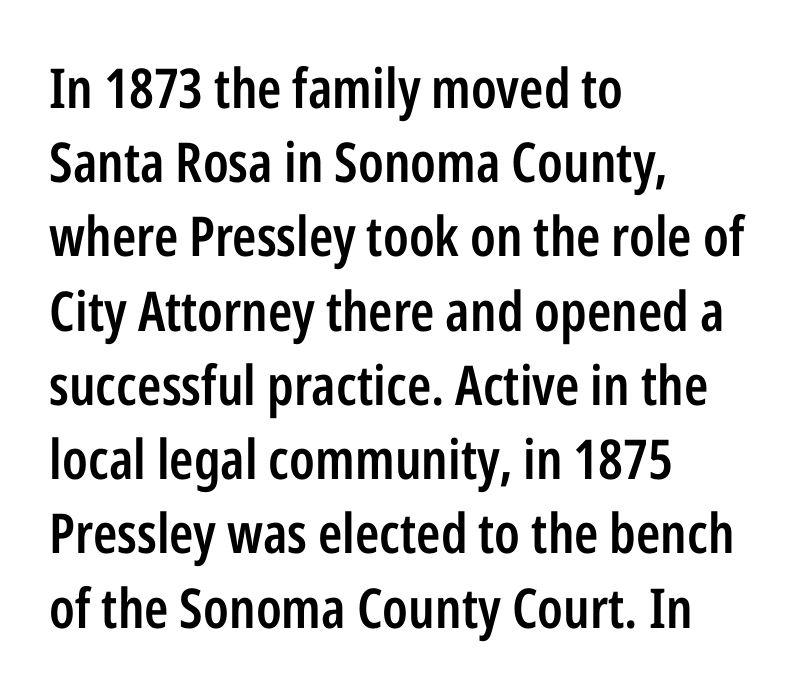
Look at the bottom of the vertical strokes: they stop flat, with no serifs. Vertical spacing — default. The face used here is a semibold: visibly heavier than regular, lighter than bold. You could not count columns in this text — the font is proportionally spaced. Words float on clear page, feet unadorned.
